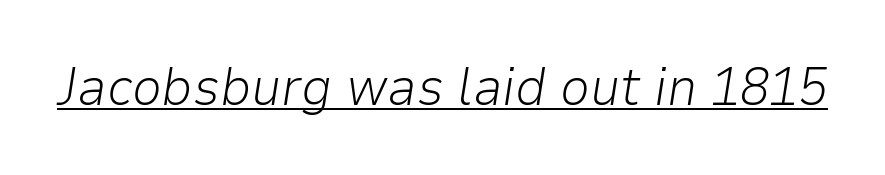
{"italic": "yes", "lean": "right", "slant_degrees": 9, "bold": "no", "weight": "light", "width": "normal", "stroke_contrast": "low", "x_height": "medium", "monospaced": "no", "underline": "yes", "letter_spacing": "normal", "letter_spacing_em": 0.0, "glyph_px": 53}
